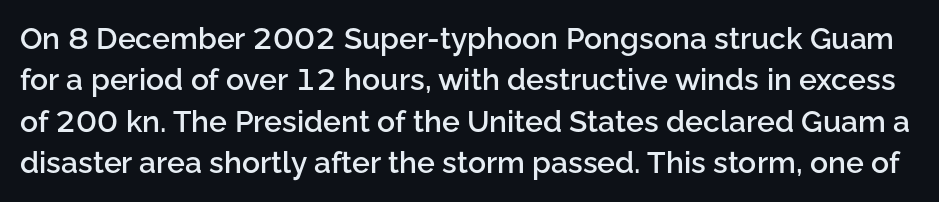
Q: Is the text bold? A: Semi-bold.
Q: Is the text italic (slanted)? A: No, it is upright.
Q: Is the typeface a serif or a sans-serif typeface? A: Sans-serif.
Q: Is the text underlined? A: No.
Q: Is the spacing between letters normal or unusually wide? A: Normal.
Q: Is the spacing between lines tight, normal or loose? A: Normal.
Q: Width (condensed, normal, or wide)? A: Normal.
Q: Stroke contrast? A: Low.
Q: x-height? A: Medium.
Q: Monospaced? A: No.
